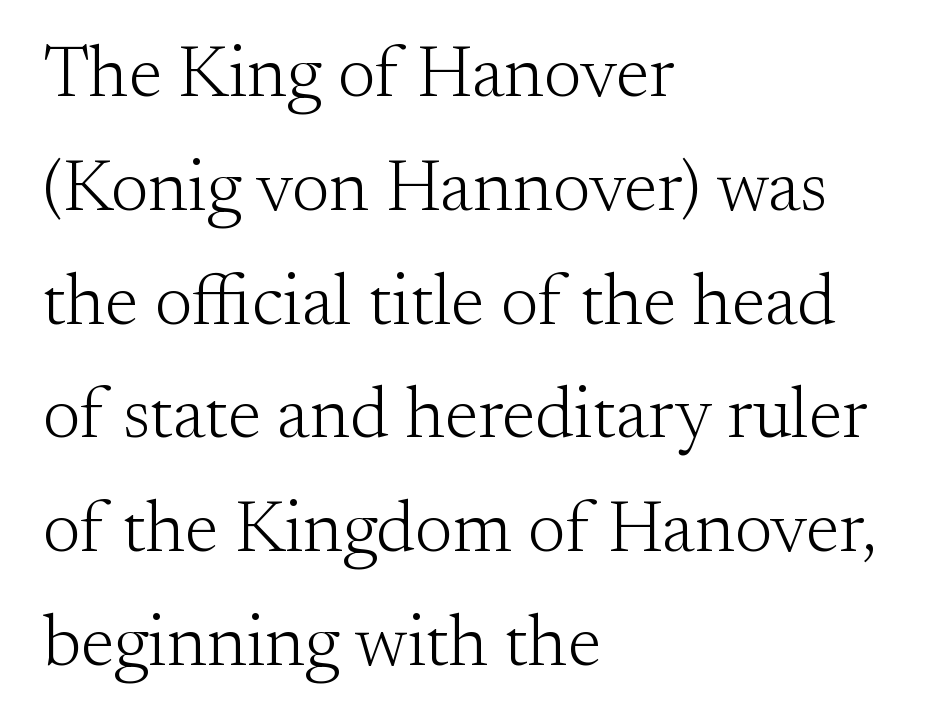
Q: Is the text bold? A: No.
Q: Is the text italic (slanted)? A: No, it is upright.
Q: Is the typeface a serif or a sans-serif typeface? A: Serif.
Q: Is the text underlined? A: No.
Q: How is the paragraph aligned? A: Left-aligned.
Q: Is the spacing between letters normal or unusually wide? A: Normal.
Q: Is the spacing between lines tight, normal or loose? A: Normal.
Q: Width (condensed, normal, or wide)? A: Normal.
Q: Stroke contrast? A: Medium.
Q: x-height? A: Small.
Q: Monospaced? A: No.
